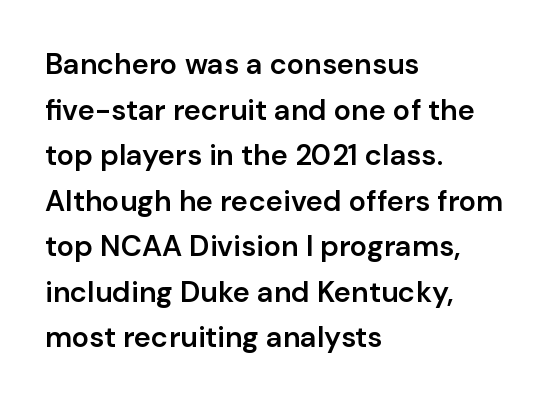
The image shows 29 px semibold sans-serif type, upright; set left-aligned, normal line spacing (1.57x), normal letter spacing, not underlined; low stroke contrast and a medium x-height.
